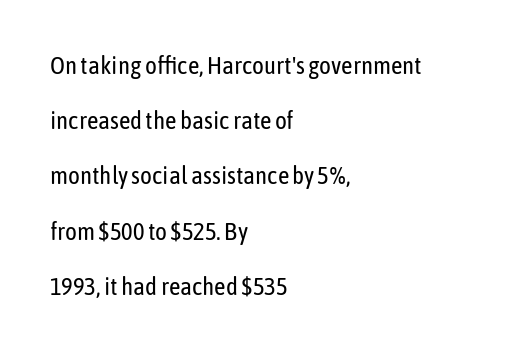
Q: Is the text bold? A: No.
Q: Is the text italic (slanted)? A: No, it is upright.
Q: Is the text underlined? A: No.
Q: How is the paragraph aligned? A: Left-aligned.
Q: Is the spacing between letters normal or unusually wide? A: Normal.
Q: Is the spacing between lines tight, normal or loose? A: Loose.
